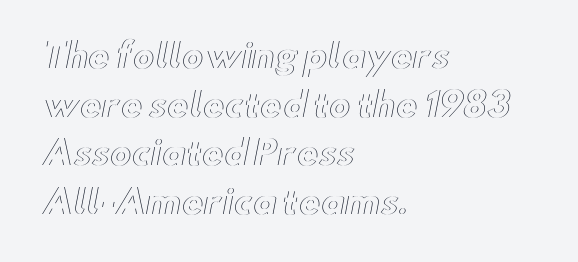
Descenders are the only things crossing below the line. One-word summary of the alignment: left. Between one letter and the next there's only the usual sliver of space. Vertically, the passage feels balanced, rows spaced as you'd expect. A typesetter would call this proportional, since set widths differ per character.
